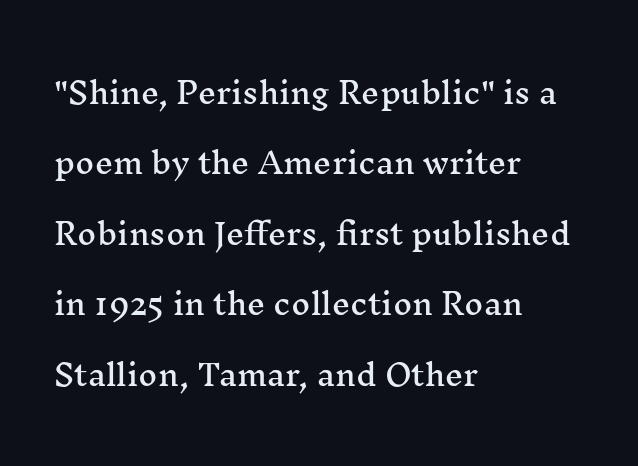
The image shows 29 px wide serif type, upright; set left-aligned, loose line spacing (2.43x), normal letter spacing, not underlined; medium stroke contrast and a medium x-height.
